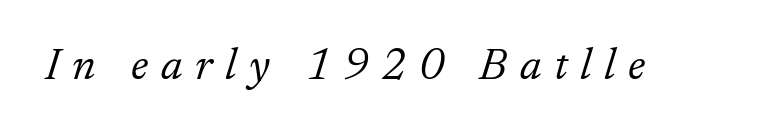
{"serif": "yes", "italic": "yes", "lean": "right", "slant_degrees": 17, "bold": "no", "weight": "light", "width": "normal", "stroke_contrast": "low", "x_height": "small", "monospaced": "no", "underline": "no", "letter_spacing": "wide", "letter_spacing_em": 0.28, "glyph_px": 45}
